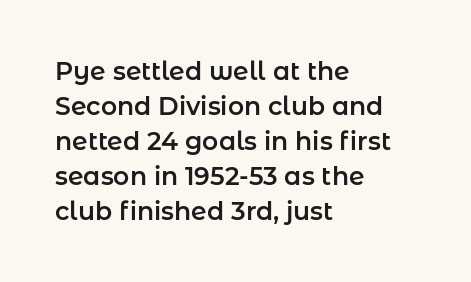
{"italic": "no", "underline": "no", "align": "left", "line_spacing": "normal", "line_spacing_ratio": 1.4, "letter_spacing": "normal", "letter_spacing_em": 0.0, "glyph_px": 25}
